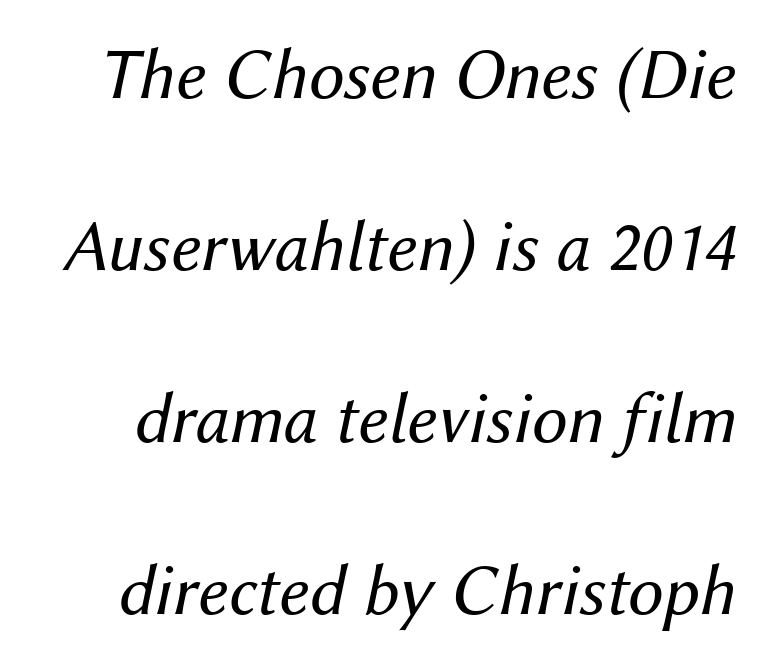
Caption: face not bold, strokes unweighted. Note the varied advance widths — an 'i' is clearly narrower than an 'm'. The glyphs are unaccompanied by any horizontal stroke below them. Honestly, the rows look like they've been pulled way apart. Observe the ordinary spacing: letters are neighbours, not strangers.
